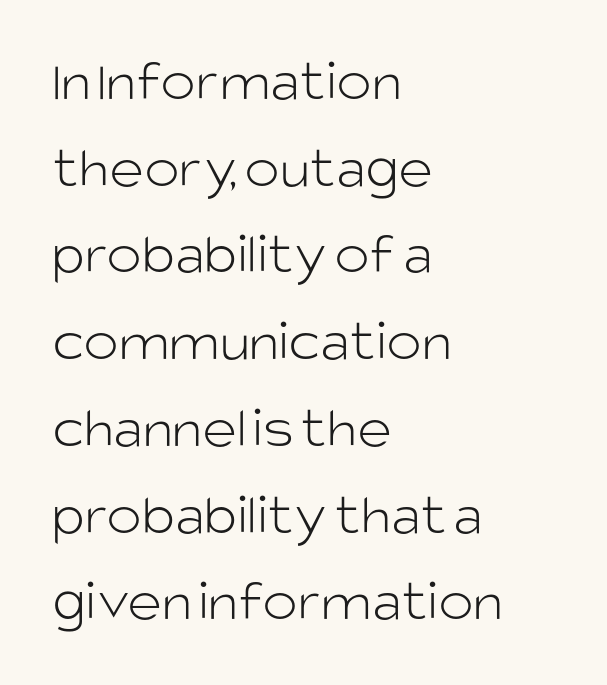
Q: Is the text bold? A: No.
Q: Is the text italic (slanted)? A: No, it is upright.
Q: Is the typeface a serif or a sans-serif typeface? A: Sans-serif.
Q: Is the text underlined? A: No.
Q: How is the paragraph aligned? A: Left-aligned.
Q: Is the spacing between letters normal or unusually wide? A: Normal.
Q: Is the spacing between lines tight, normal or loose? A: Normal.
Q: Width (condensed, normal, or wide)? A: Normal.
Q: Stroke contrast? A: Low.
Q: x-height? A: Large.
Q: Monospaced? A: No.
